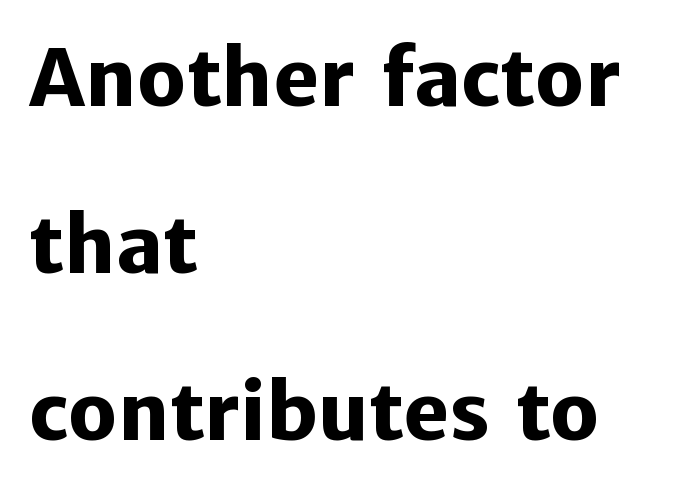
Regarding leading, the lines here are spaced well apart. Which margin do the lines hug? The left one — the right edge is uneven. Strong, thick strokes mark this as bold type. Looks like regular typesetting: each glyph gets only the width it needs. Short note: letters normally spaced. Unlike italic type, these characters show no tilt at all.
